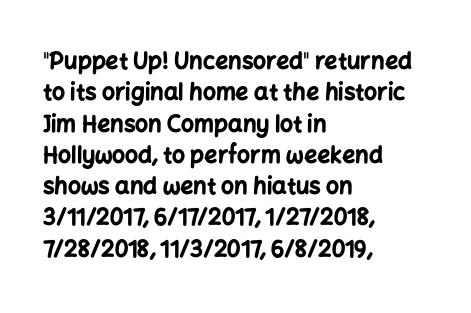
Q: Is the text bold? A: Yes.
Q: Is the text italic (slanted)? A: No, it is upright.
Q: Is the text underlined? A: No.
Q: How is the paragraph aligned? A: Left-aligned.
Q: Is the spacing between letters normal or unusually wide? A: Normal.
Q: Is the spacing between lines tight, normal or loose? A: Normal.
